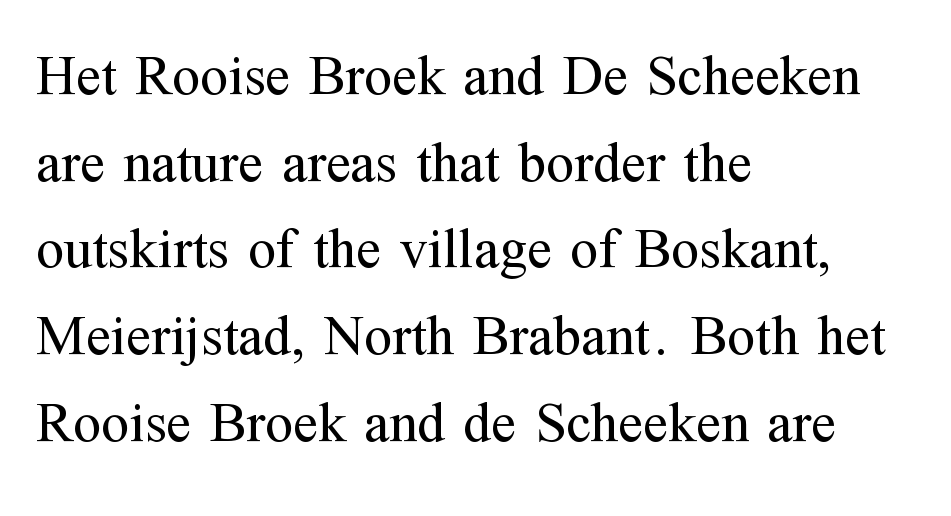
The image shows 57 px regular-weight serif type, upright; set left-aligned, normal line spacing (1.52x), normal letter spacing, not underlined; medium stroke contrast and a medium x-height.
